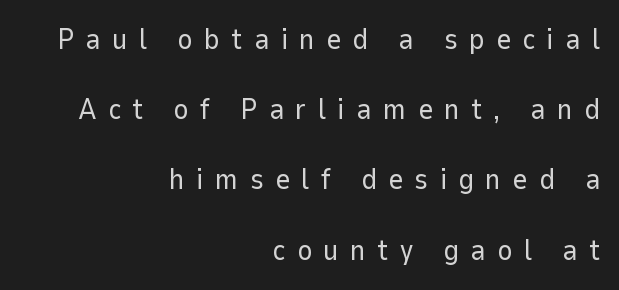
Decoration check: the copy has no underline. The passage shown is typed in a proportional face where columns would drift. Is there any slant? The stems are plumb. One glance says open: line gaps are wider than usual.
